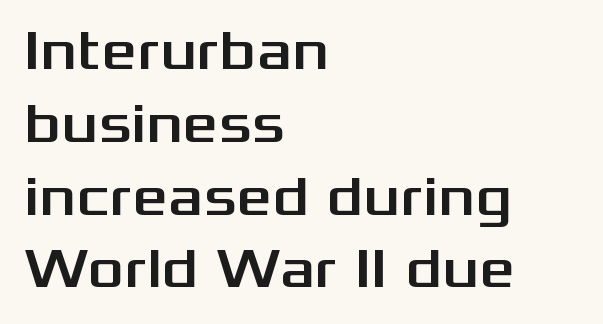
This sample uses plain, unmodified letter spacing. A classic flush-left, rag-right setting is used for this passage. If you drew a line through each stem, it would be perfectly vertical. Classification — sans serif.
